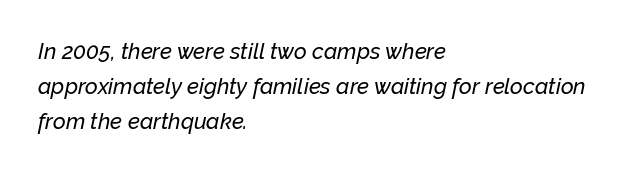
{"italic": "yes", "lean": "right", "slant_degrees": 12, "underline": "no", "align": "left", "line_spacing": "normal", "line_spacing_ratio": 1.58, "letter_spacing": "normal", "letter_spacing_em": 0.0, "glyph_px": 22}
